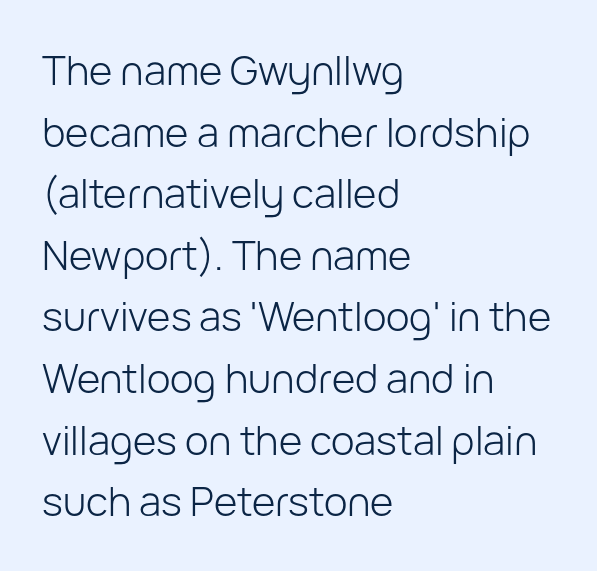
Q: Is the text bold? A: No.
Q: Is the text italic (slanted)? A: No, it is upright.
Q: Is the typeface a serif or a sans-serif typeface? A: Sans-serif.
Q: Is the text underlined? A: No.
Q: How is the paragraph aligned? A: Left-aligned.
Q: Is the spacing between letters normal or unusually wide? A: Normal.
Q: Is the spacing between lines tight, normal or loose? A: Normal.
Q: Width (condensed, normal, or wide)? A: Normal.
Q: Stroke contrast? A: Low.
Q: x-height? A: Medium.
Q: Monospaced? A: No.
